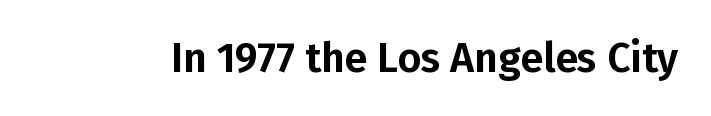
Students, note that the glyphs here touch the page at normal intervals. The gap between lines stays unmarked. The characters display no serif detailing; their extremities are plain. You could not count columns in this text — the font is proportionally spaced. Posture: straight, roman, zero tilt.
